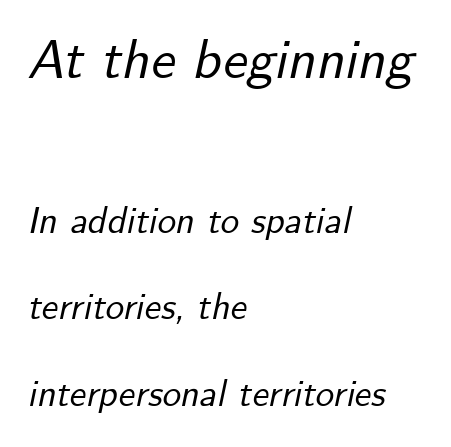
Leading is clearly above the norm, producing a sparse column. This rendering leaves character spacing at its baseline value. The face used here is proportionally spaced, like ordinary book or web type. This rendering uses left alignment, leaving the right contour irregular.
